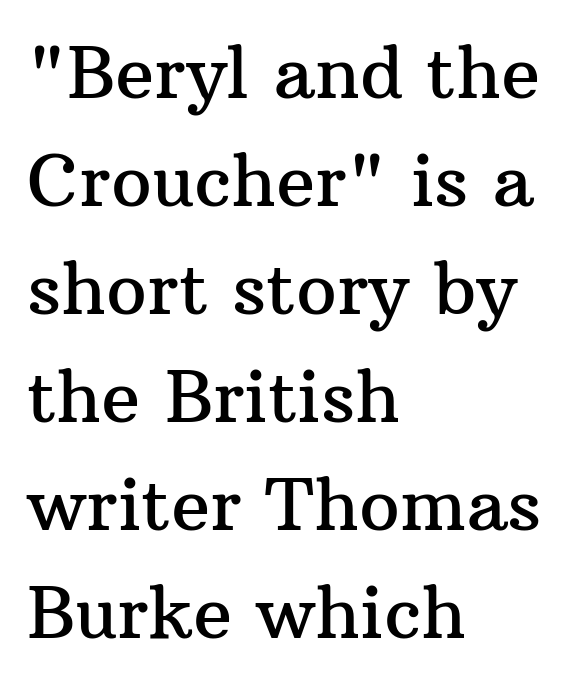
{"serif": "yes", "italic": "no", "width": "normal", "stroke_contrast": "medium", "x_height": "medium", "monospaced": "no", "underline": "no", "align": "left", "line_spacing": "normal", "line_spacing_ratio": 1.5, "letter_spacing": "normal", "letter_spacing_em": 0.0, "glyph_px": 72}
